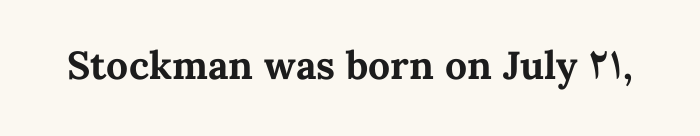
The image shows 39 px bold type, upright; set normal letter spacing, not underlined; medium stroke contrast and a medium x-height.
